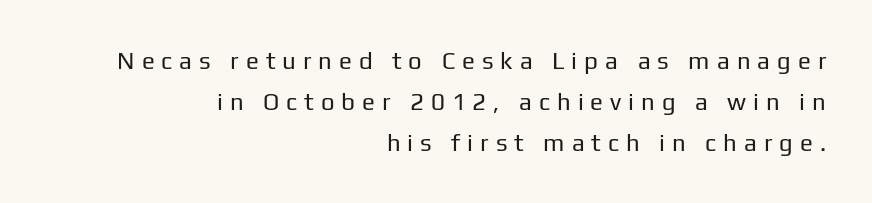
Q: Is the text bold? A: No.
Q: Is the text italic (slanted)? A: No, it is upright.
Q: Is the text underlined? A: No.
Q: How is the paragraph aligned? A: Right-aligned.
Q: Is the spacing between letters normal or unusually wide? A: Unusually wide.
Q: Is the spacing between lines tight, normal or loose? A: Normal.
